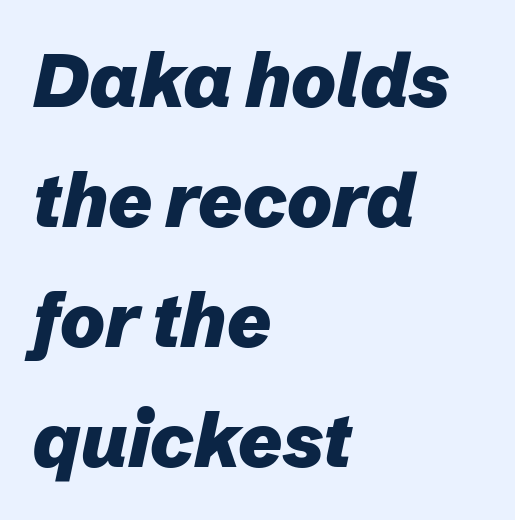
Q: Is the text bold? A: Yes.
Q: Is the text italic (slanted)? A: Yes, it leans right by about 12 degrees.
Q: Is the text underlined? A: No.
Q: How is the paragraph aligned? A: Left-aligned.
Q: Is the spacing between letters normal or unusually wide? A: Normal.
Q: Is the spacing between lines tight, normal or loose? A: Normal.
Q: Width (condensed, normal, or wide)? A: Normal.
Q: Stroke contrast? A: Low.
Q: x-height? A: Medium.
Q: Monospaced? A: No.
